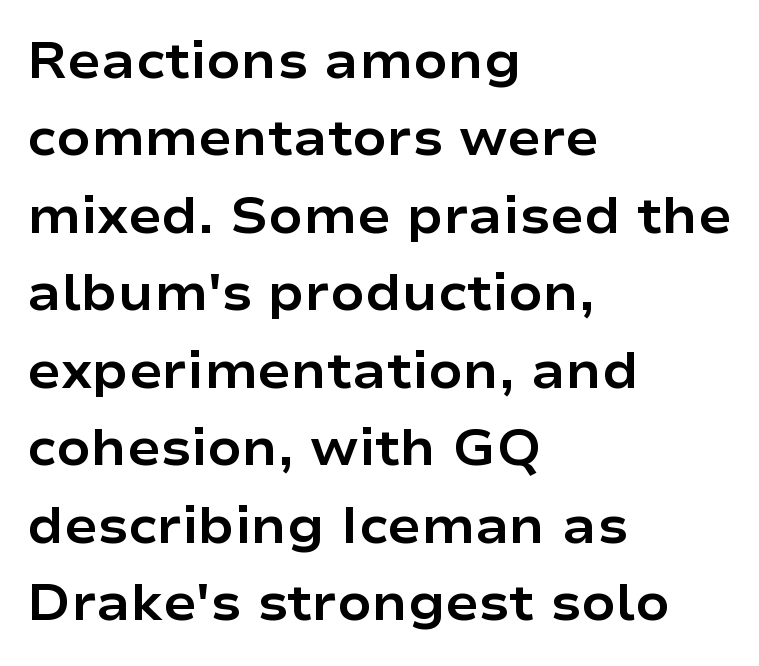
The image shows 50 px bold, wide sans-serif type, upright; set left-aligned, normal line spacing (1.55x), normal letter spacing, not underlined; low stroke contrast and a medium x-height.
